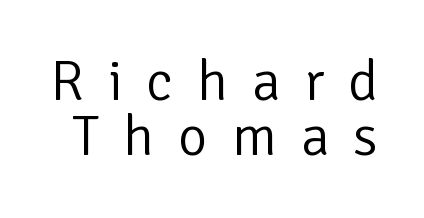
Q: Is the text bold? A: No.
Q: Is the text italic (slanted)? A: No, it is upright.
Q: Is the typeface a serif or a sans-serif typeface? A: Sans-serif.
Q: Is the text underlined? A: No.
Q: Is the spacing between letters normal or unusually wide? A: Unusually wide.
Q: Is the spacing between lines tight, normal or loose? A: Tight.
Q: Width (condensed, normal, or wide)? A: Normal.
Q: Stroke contrast? A: Low.
Q: x-height? A: Medium.
Q: Monospaced? A: No.
